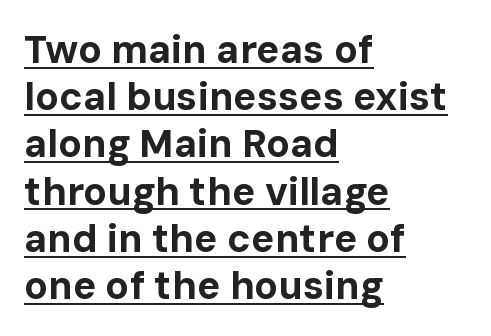
{"serif": "no", "italic": "no", "bold": "yes", "weight": "bold", "width": "normal", "stroke_contrast": "low", "x_height": "medium", "monospaced": "no", "underline": "yes", "align": "left", "line_spacing_ratio": 1.21, "letter_spacing": "normal", "letter_spacing_em": 0.0, "glyph_px": 39}
